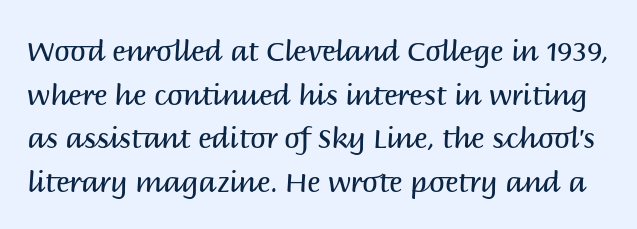
{"serif": "no", "bold": "no", "weight": "regular", "width": "normal", "stroke_contrast": "medium", "x_height": "large", "monospaced": "no", "underline": "no", "line_spacing": "normal", "line_spacing_ratio": 1.56, "letter_spacing": "normal", "letter_spacing_em": 0.0, "glyph_px": 28}
